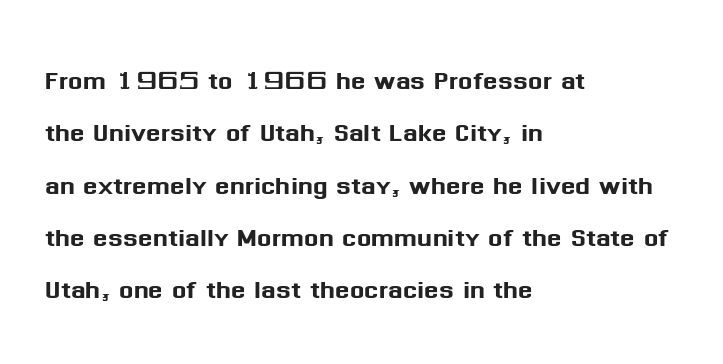
Horizontal bands of white between lines are of average thickness. Beneath every word, the page is bare. Characters remain perfectly vertical along every line. Short and long lines alike share a common starting point at left. A typesetter would call this proportional, since set widths differ per character. The type family on display is of the sans-serif kind.
